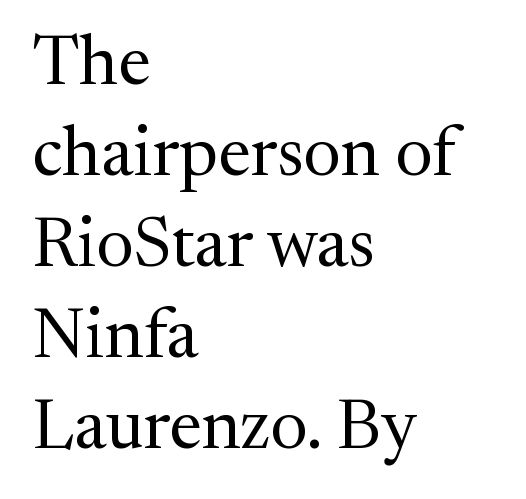
Is there any slant? The stems are plumb. The strip under each line holds only bare page. The designer left line spacing at the default. The setting favours the left margin, as ordinary paragraphs usually do.
